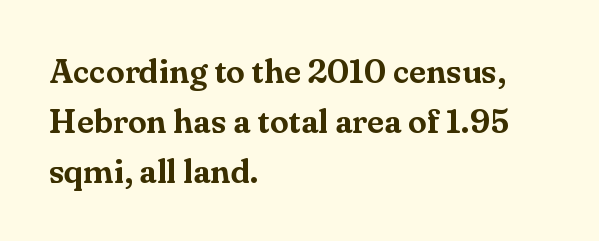
Has an underline been added? It has not. The axis of the letterforms is exactly vertical. Note: serifs present on the glyphs. Think of a printed novel: that variable character pitch is what you see here. One-word summary of the alignment: left. Each new line begins a customary step beneath the previous one.
